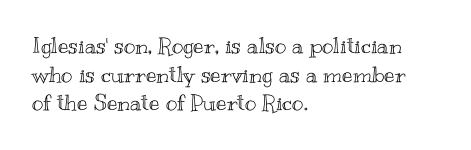
The image shows 22 px text type, upright; set left-aligned, normal line spacing (1.3x), normal letter spacing, not underlined.
